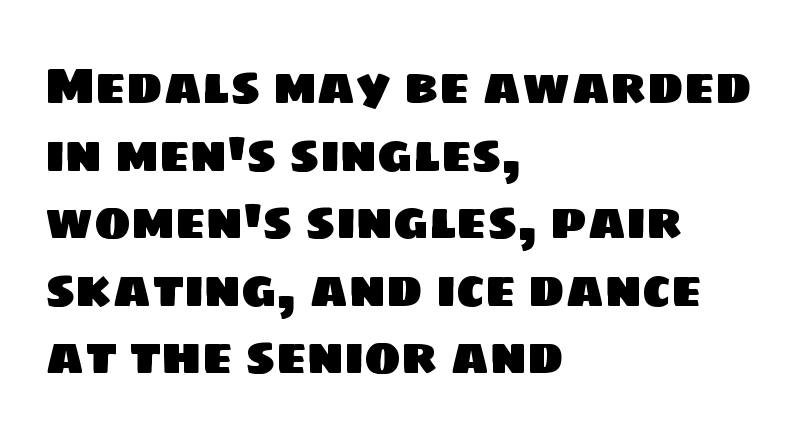
Varying glyph widths throughout — classic text-font behaviour. The tracking reads as untouched default to a designer's eye. The lines are quadded left. Nobody drew a line under any word here. This sample keeps an unexceptional amount of space between lines.
